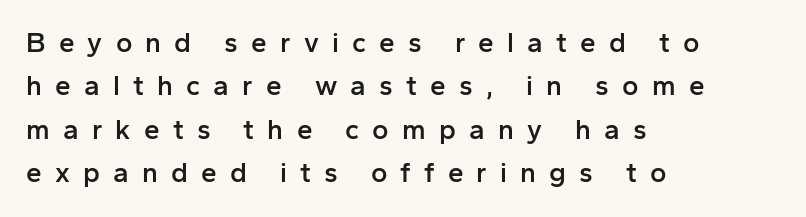
The tracking jumps out immediately: characters are airy and widely separated. Line spacing here is normal. In CSS terms this would be text-align: left. The passage shown is not underscored anywhere. This is moderately heavy type, rendered in semibold.
